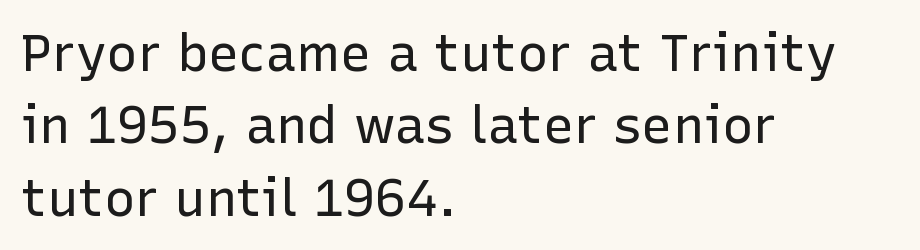
Q: Is the text bold? A: No.
Q: Is the text italic (slanted)? A: No, it is upright.
Q: Is the typeface a serif or a sans-serif typeface? A: Sans-serif.
Q: Is the text underlined? A: No.
Q: How is the paragraph aligned? A: Left-aligned.
Q: Is the spacing between letters normal or unusually wide? A: Normal.
Q: Is the spacing between lines tight, normal or loose? A: Normal.
Q: Width (condensed, normal, or wide)? A: Normal.
Q: Stroke contrast? A: Low.
Q: x-height? A: Medium.
Q: Monospaced? A: No.
